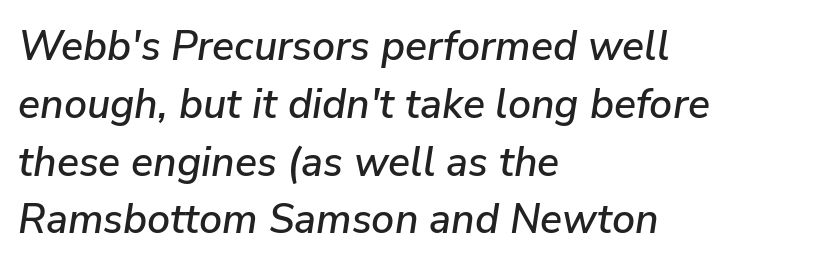
{"italic": "yes", "lean": "right", "slant_degrees": 9, "width": "normal", "stroke_contrast": "low", "x_height": "medium", "monospaced": "no", "underline": "no", "align": "left", "line_spacing": "normal", "line_spacing_ratio": 1.41, "letter_spacing": "normal", "letter_spacing_em": 0.0, "glyph_px": 41}
